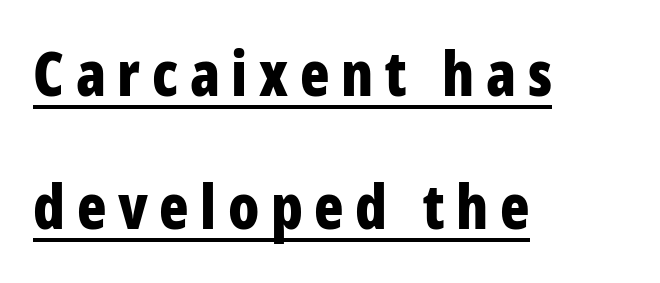
Its strokes are broad and dark, the hallmark of bold type. Is there any slant? The stems are plumb. These lines are rendered in a variable-pitch font. Observe the absence of serifs on each vertical stroke in this sample.
